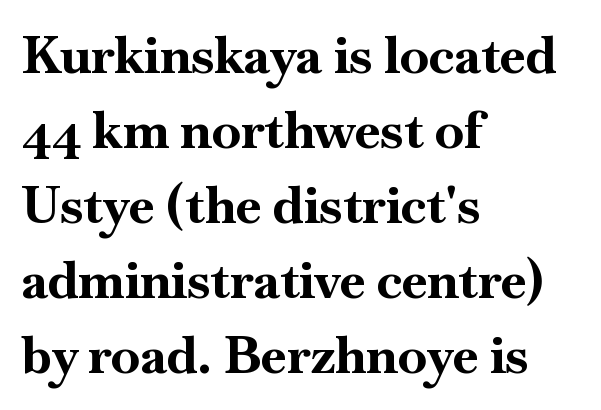
{"serif": "yes", "italic": "no", "bold": "yes", "weight": "bold", "width": "normal", "stroke_contrast": "high", "x_height": "small", "monospaced": "no", "underline": "no", "align": "left", "line_spacing": "normal", "line_spacing_ratio": 1.44, "letter_spacing": "normal", "letter_spacing_em": 0.0, "glyph_px": 52}
